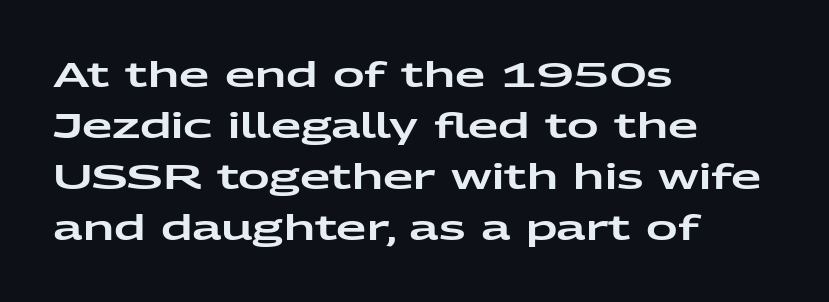
The image shows 35 px wide sans-serif type, upright; set left-aligned, normal line spacing (1.46x), normal letter spacing, not underlined; low stroke contrast and a medium x-height.
